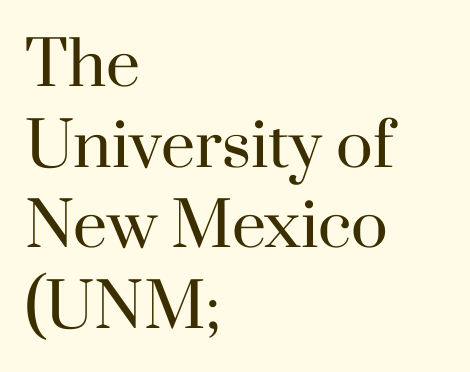
Quick note: not italic, upright. Are there feet on the stems? There are — it's a serif. Rows of type keep a routine distance in the vertical direction. The rag falls on the right side of this text block. Summary of weight: not heavy and not bold.
